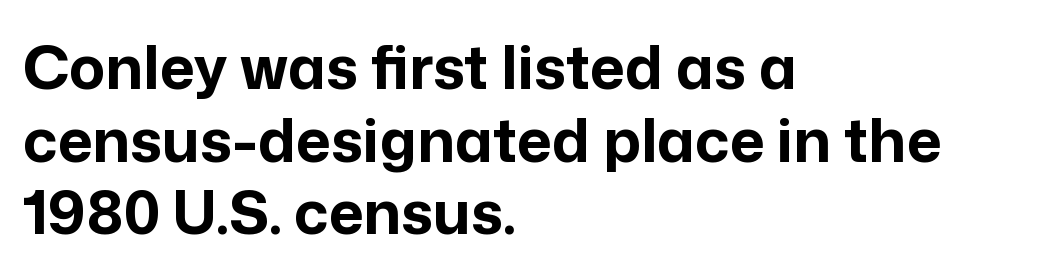
Q: Is the text bold? A: Yes.
Q: Is the text italic (slanted)? A: No, it is upright.
Q: Is the typeface a serif or a sans-serif typeface? A: Sans-serif.
Q: Is the text underlined? A: No.
Q: How is the paragraph aligned? A: Left-aligned.
Q: Is the spacing between letters normal or unusually wide? A: Normal.
Q: Width (condensed, normal, or wide)? A: Normal.
Q: Stroke contrast? A: Low.
Q: x-height? A: Medium.
Q: Monospaced? A: No.
